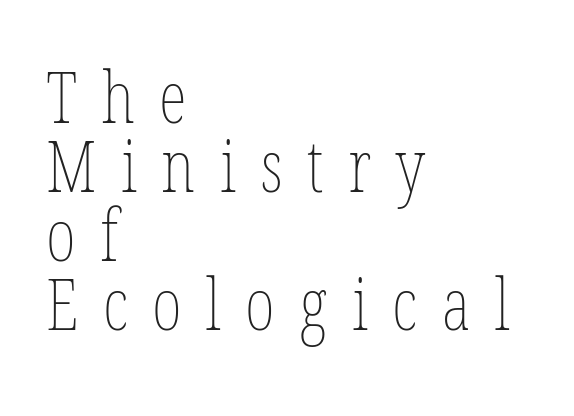
Q: Is the text bold? A: No.
Q: Is the text italic (slanted)? A: No, it is upright.
Q: Is the text underlined? A: No.
Q: How is the paragraph aligned? A: Left-aligned.
Q: Is the spacing between letters normal or unusually wide? A: Unusually wide.
Q: Is the spacing between lines tight, normal or loose? A: Tight.
Q: Width (condensed, normal, or wide)? A: Condensed.
Q: Stroke contrast? A: Low.
Q: x-height? A: Medium.
Q: Monospaced? A: No.
